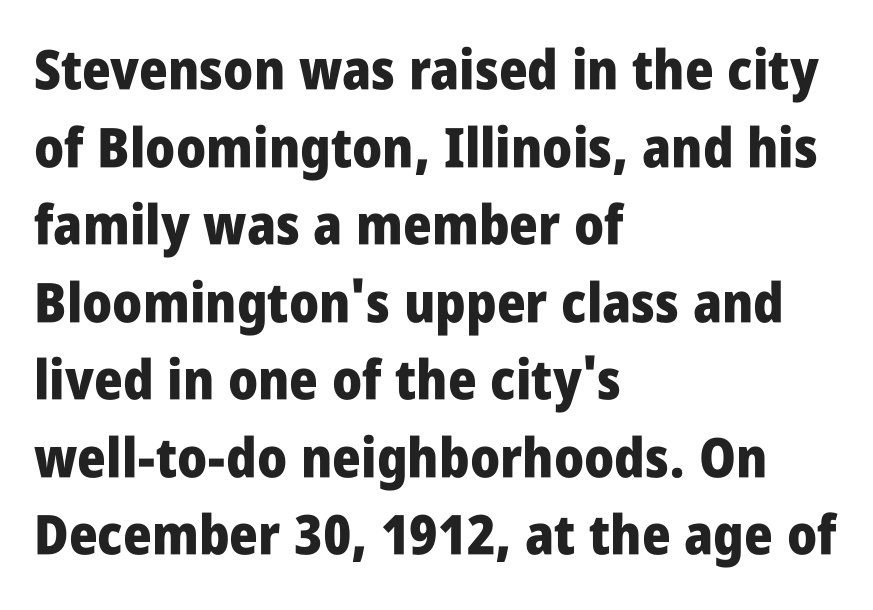
This sample uses plain, unmodified letter spacing. Evenly set lines give the paragraph a standard silhouette. A dark, heavy texture on the line: the type is bold. The letters carry no serifs — their stems end cleanly without finishing strokes.
